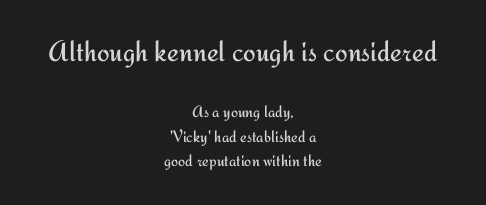
The glyphs are unaccompanied by any horizontal stroke below them. Line spacing here is normal. Glyph-to-glyph distance matches everyday printed text. The cut favours lightness, reaching ordinary text weight at its darkest.
